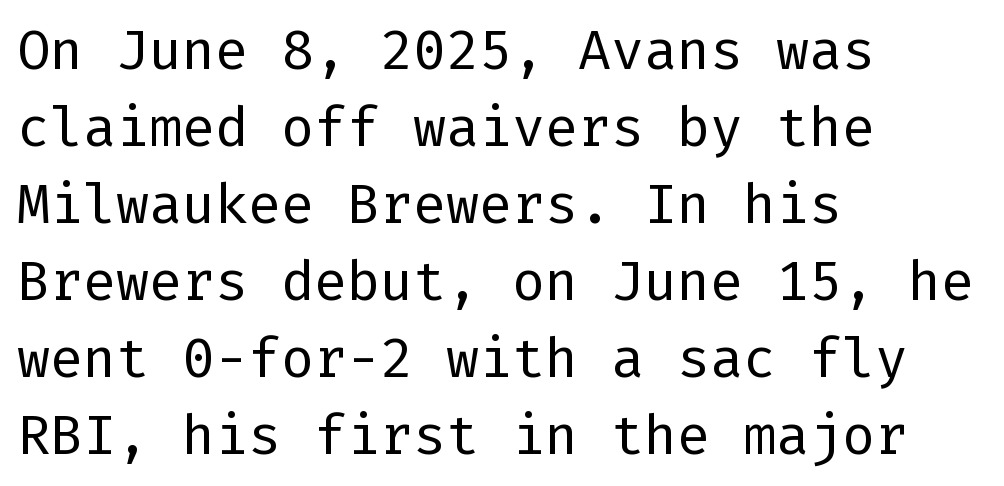
{"serif": "no", "italic": "no", "bold": "no", "weight": "regular", "width": "normal", "stroke_contrast": "low", "x_height": "medium", "underline": "no", "align": "left", "line_spacing": "normal", "line_spacing_ratio": 1.4, "letter_spacing": "normal", "letter_spacing_em": 0.0, "glyph_px": 55}
